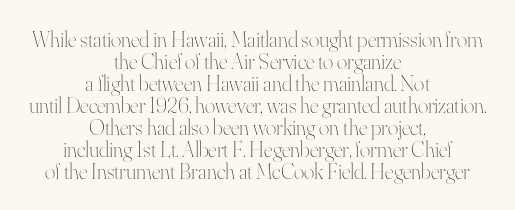
The image shows 22 px text type, upright; set centered, tight line spacing (1.0x), normal letter spacing, not underlined.
